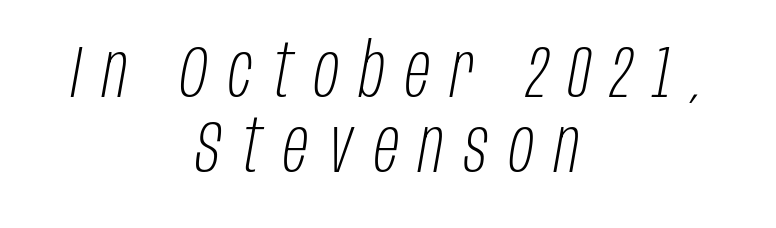
The image shows 74 px light, condensed type, italic (leaning right); set centered, tight line spacing (1.01x), unusually wide letter spacing (+0.28 em), not underlined; low stroke contrast and a large x-height.
